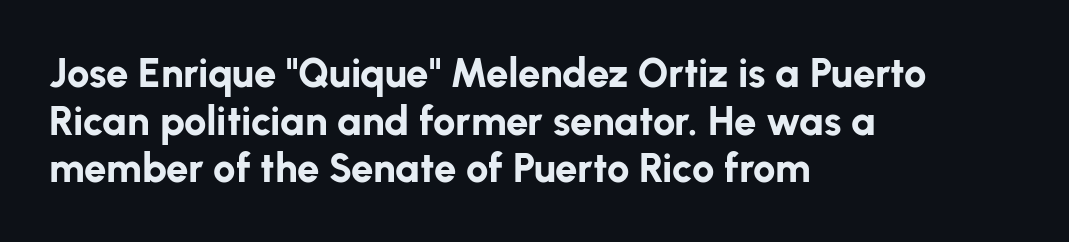
In CSS terms this would be text-align: left. A typesetter would call this proportional, since set widths differ per character. The face used here is rendered with its standard letterfit. Quick note: not italic, upright. The characters look thick and weighty, a clear bold. Are there feet on the stems? There aren't — it's a sans.
